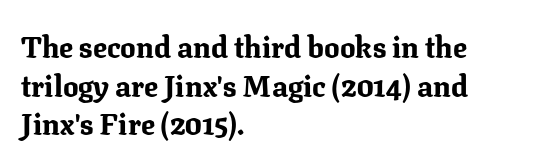
If you drew a line through each stem, it would be perfectly vertical. Here the designer chose a conventional face with non-uniform glyph widths. Between one letter and the next there's only the usual sliver of space. The glyphs in this specimen are seriffed. The block of text has a typical density, with ordinary space between rows.
